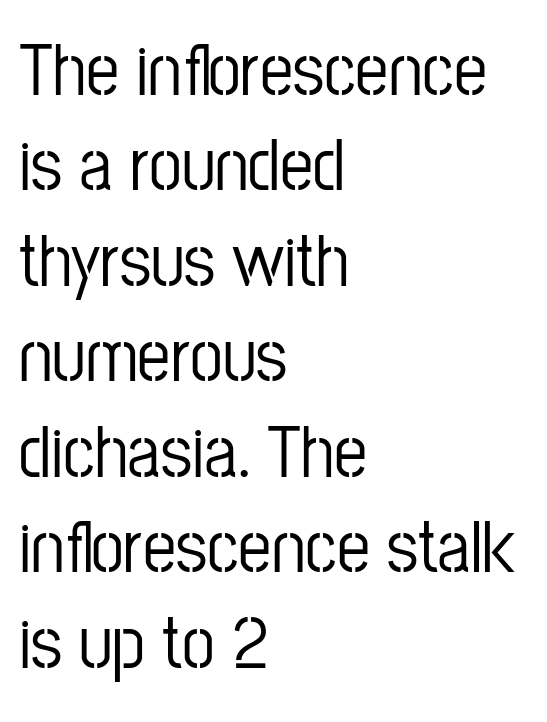
The image shows 74 px condensed sans-serif type, upright; set left-aligned, normal line spacing (1.29x), normal letter spacing, not underlined; low stroke contrast and a medium x-height.
